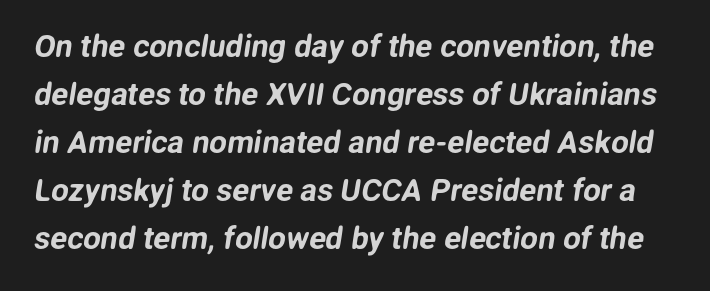
The designer went with a sans here, leaving each stem footless. Rows of type keep a routine distance in the vertical direction. Compared with typical body copy, the letter spacing here is the same. Character widths vary here, with narrow letters taking less room than wide ones.
